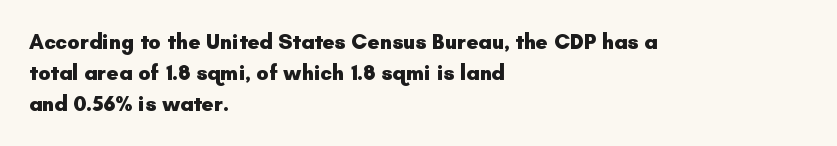
{"italic": "no", "bold": "yes", "underline": "no", "align": "left", "line_spacing": "normal", "line_spacing_ratio": 1.47, "letter_spacing": "normal", "letter_spacing_em": 0.0, "glyph_px": 21}
